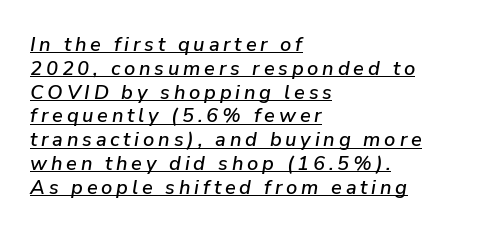
Typeset ragged right — the left edge is the straight one. These lines were composed using italics. Is there an underline? Yes — a line sits under the letters.
